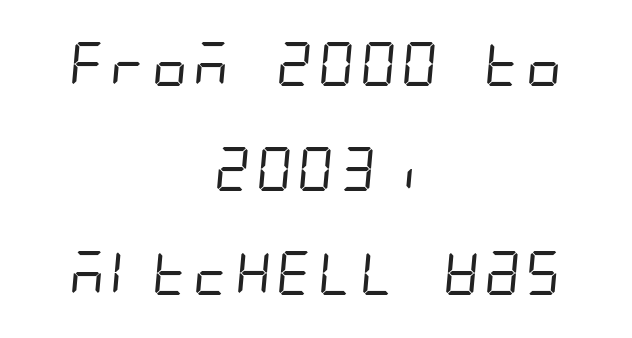
The image shows 44 px regular-weight, condensed sans-serif type; set centered, loose line spacing (2.38x), normal letter spacing, not underlined; low stroke contrast and a large x-height.
